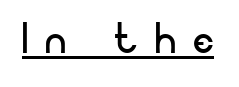
Stem width sits at or under what a default text font uses. A continuous stroke trails under the words, as in a hyperlink. Words appear elongated and porous because spacing is wide. Looks like regular typesetting: each glyph gets only the width it needs. Characters remain perfectly vertical along every line. The designer went with a sans here, leaving each stem footless.
